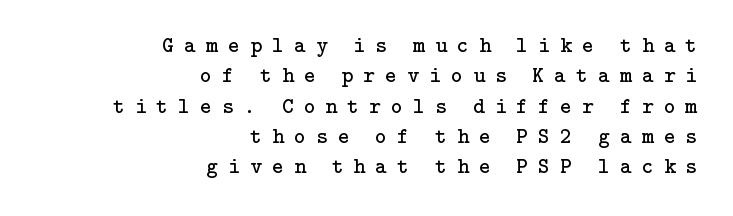
When letters stand straight like this, we call the style roman or upright. In CSS terms this would be text-align: right. Each new line begins a customary step beneath the previous one. Weight: not bold — regular or lighter. There is plenty of visible air inserted between adjacent glyphs.
